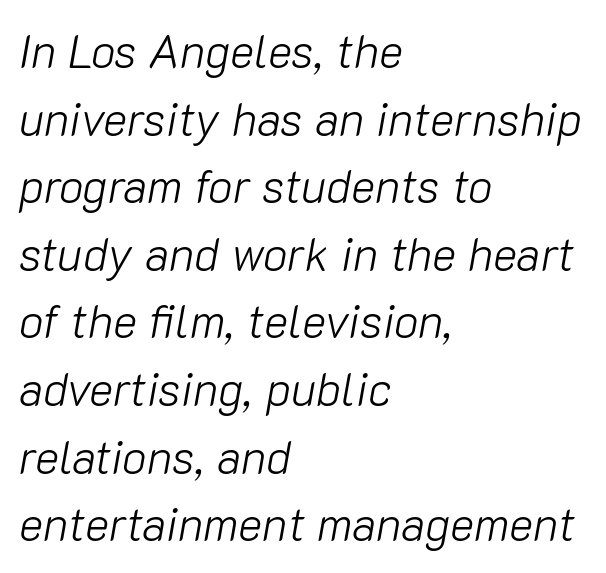
Q: Is the text bold? A: No.
Q: Is the text italic (slanted)? A: Yes, it leans right by about 10 degrees.
Q: Is the text underlined? A: No.
Q: How is the paragraph aligned? A: Left-aligned.
Q: Is the spacing between letters normal or unusually wide? A: Normal.
Q: Is the spacing between lines tight, normal or loose? A: Normal.
Q: Width (condensed, normal, or wide)? A: Normal.
Q: Stroke contrast? A: Low.
Q: x-height? A: Medium.
Q: Monospaced? A: No.
